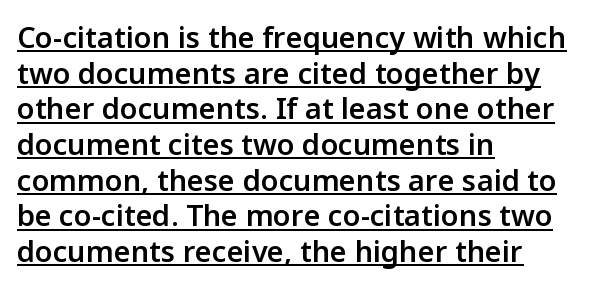
Leftover space on each line is placed entirely after the last word. The type family on display is of the sans-serif kind. Descenders here cross a horizontal rule under the line. Weight: semibold (demi).
